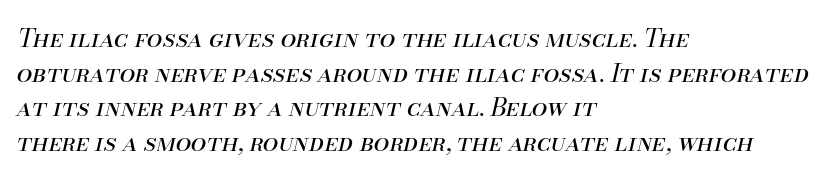
Compared with typical body copy, the letter spacing here is the same. Does the copy run flush right? No — it runs flush left. There's an unmistakable incline to the writing here. The rows are spaced the way most documents space them. Ink coverage per letter is moderate at most.
